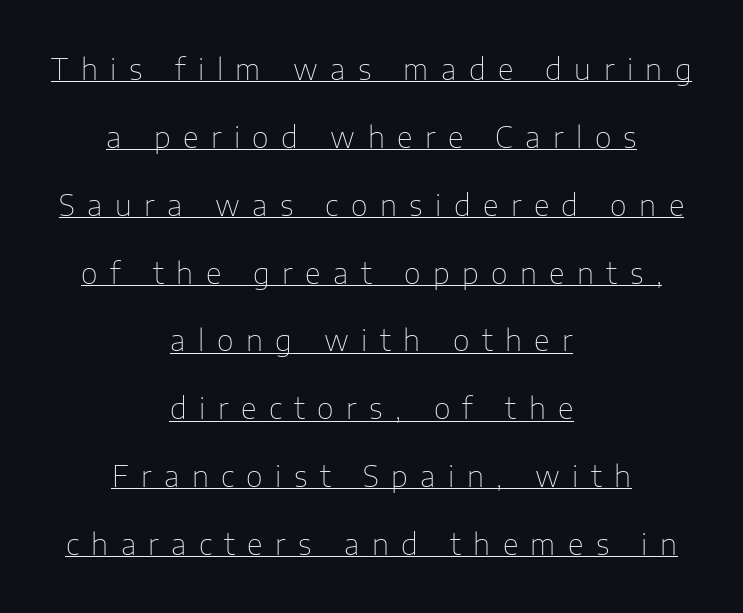
Q: Is the text bold? A: No.
Q: Is the text italic (slanted)? A: No, it is upright.
Q: Is the typeface a serif or a sans-serif typeface? A: Sans-serif.
Q: Is the text underlined? A: Yes.
Q: How is the paragraph aligned? A: Centered.
Q: Is the spacing between letters normal or unusually wide? A: Unusually wide.
Q: Is the spacing between lines tight, normal or loose? A: Loose.
Q: Width (condensed, normal, or wide)? A: Normal.
Q: Stroke contrast? A: Low.
Q: x-height? A: Medium.
Q: Monospaced? A: No.
